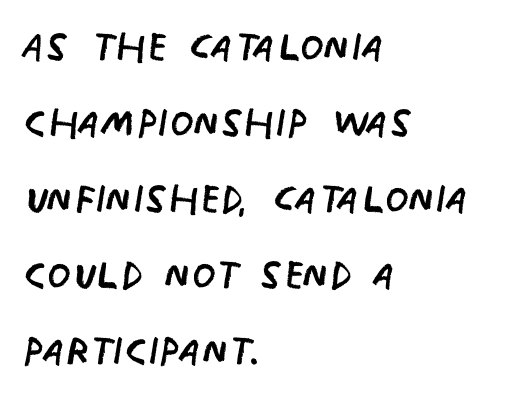
Varying glyph widths throughout — classic text-font behaviour. Font category for this specimen: sans-serif. Check under the words: just untouched page. No heavy texture on the line: the type isn't bold. Casual observation: everything's shoved over to the left.
